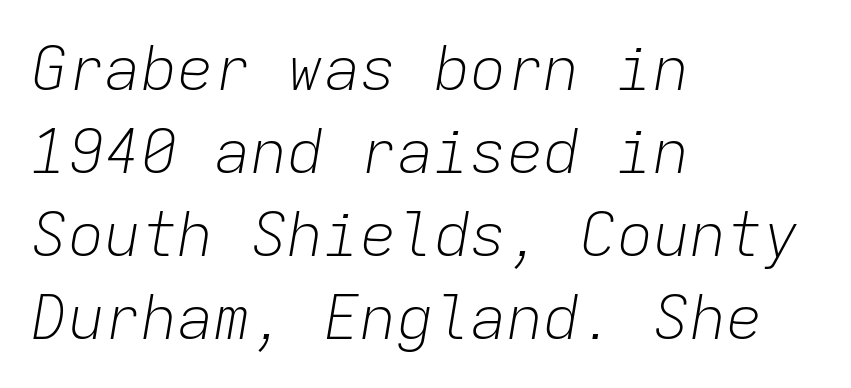
{"italic": "yes", "lean": "right", "slant_degrees": 9, "bold": "no", "weight": "light", "width": "normal", "stroke_contrast": "low", "x_height": "medium", "monospaced": "yes", "underline": "no", "align": "left", "line_spacing": "normal", "line_spacing_ratio": 1.36, "letter_spacing": "normal", "letter_spacing_em": 0.0, "glyph_px": 61}
